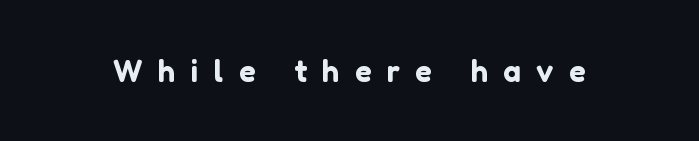
{"serif": "no", "italic": "no", "width": "normal", "stroke_contrast": "low", "x_height": "medium", "monospaced": "no", "underline": "no", "letter_spacing": "wide", "letter_spacing_em": 0.5, "glyph_px": 31}
